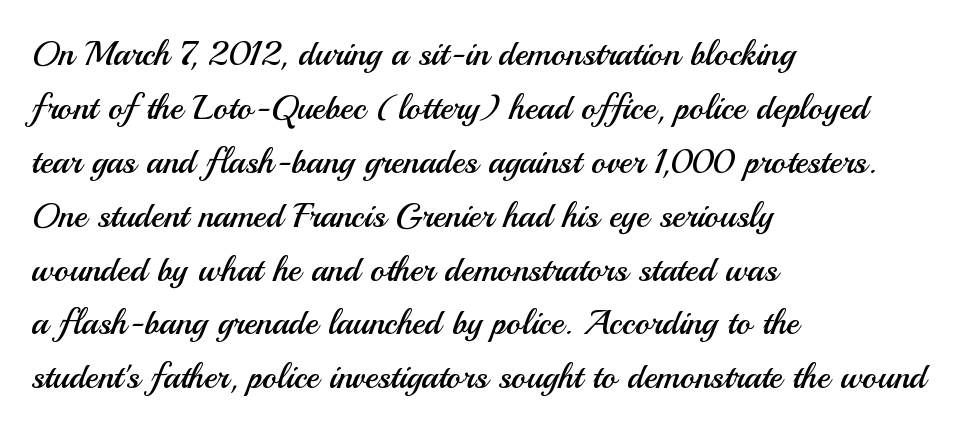
Q: Is the text bold? A: No.
Q: Is the text italic (slanted)? A: Yes.
Q: Is the typeface a serif or a sans-serif typeface? A: Sans-serif.
Q: Is the text underlined? A: No.
Q: How is the paragraph aligned? A: Left-aligned.
Q: Is the spacing between letters normal or unusually wide? A: Normal.
Q: Is the spacing between lines tight, normal or loose? A: Normal.
Q: Width (condensed, normal, or wide)? A: Normal.
Q: Stroke contrast? A: Medium.
Q: x-height? A: Small.
Q: Monospaced? A: No.
